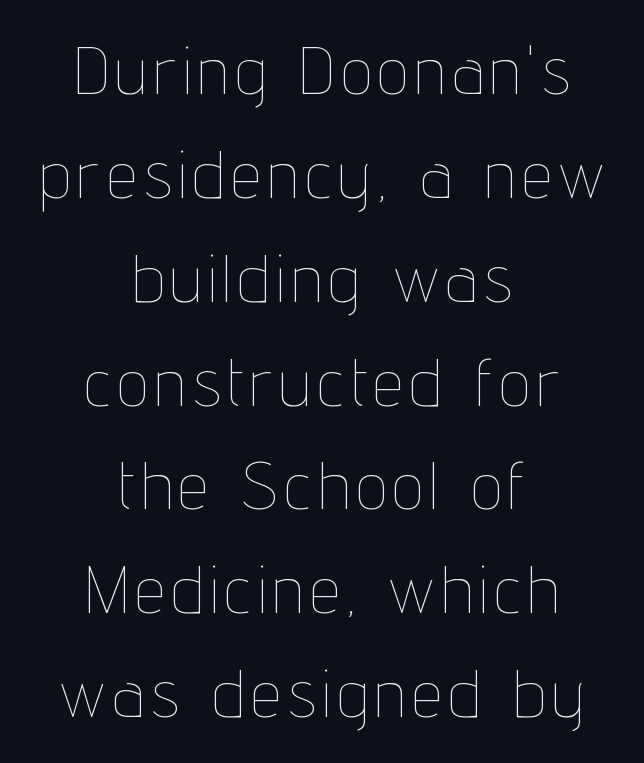
Q: Is the text bold? A: No.
Q: Is the text italic (slanted)? A: No, it is upright.
Q: Is the text underlined? A: No.
Q: How is the paragraph aligned? A: Centered.
Q: Is the spacing between lines tight, normal or loose? A: Normal.
Q: Width (condensed, normal, or wide)? A: Condensed.
Q: Stroke contrast? A: Low.
Q: x-height? A: Medium.
Q: Monospaced? A: No.
